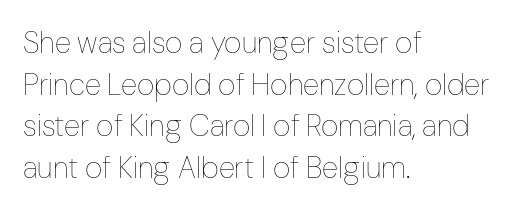
{"italic": "no", "bold": "no", "weight": "thin", "width": "condensed", "stroke_contrast": "low", "x_height": "medium", "monospaced": "no", "underline": "no", "align": "left", "line_spacing": "normal", "line_spacing_ratio": 1.39, "letter_spacing": "normal", "letter_spacing_em": 0.0, "glyph_px": 30}
